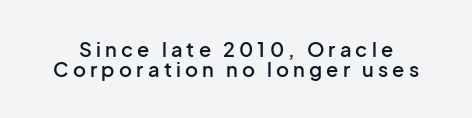
The image shows 20 px text type, upright; set tight line spacing (0.98x), unusually wide letter spacing (+0.21 em), not underlined.
